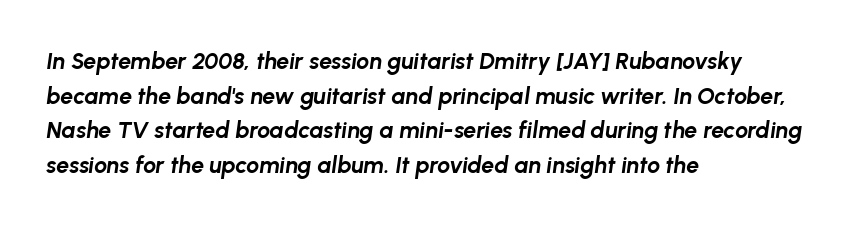
Compared with typical paragraphs, the rows here are spaced about the same. Inter-character spacing is left at the font's built-in metrics. Anything drawn beneath the words? Only blank space. Line starts are locked; line ends wander. Heavy, bold letterforms.
